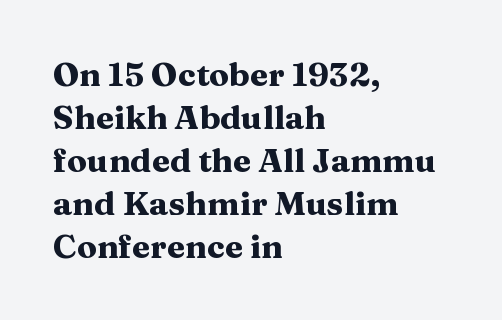
Q: Is the text bold? A: Yes.
Q: Is the text italic (slanted)? A: No, it is upright.
Q: Is the typeface a serif or a sans-serif typeface? A: Serif.
Q: Is the text underlined? A: No.
Q: How is the paragraph aligned? A: Left-aligned.
Q: Is the spacing between letters normal or unusually wide? A: Normal.
Q: Is the spacing between lines tight, normal or loose? A: Normal.
Q: Width (condensed, normal, or wide)? A: Wide.
Q: Stroke contrast? A: Medium.
Q: x-height? A: Medium.
Q: Monospaced? A: No.
